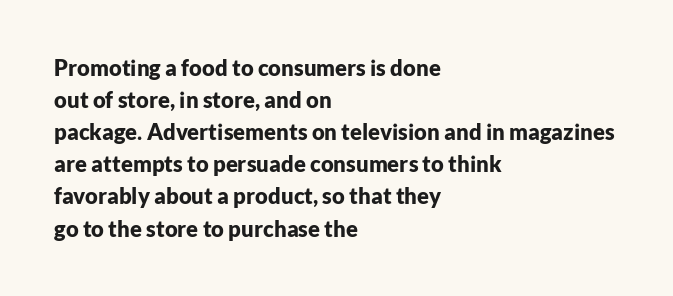
These lines were composed using upright roman letters. Bare-footed words on every line. The vertical gap from one line to the next is medium. Leftover space on each line is placed entirely after the last word. The line texture is even and compact thanks to regular tracking.
